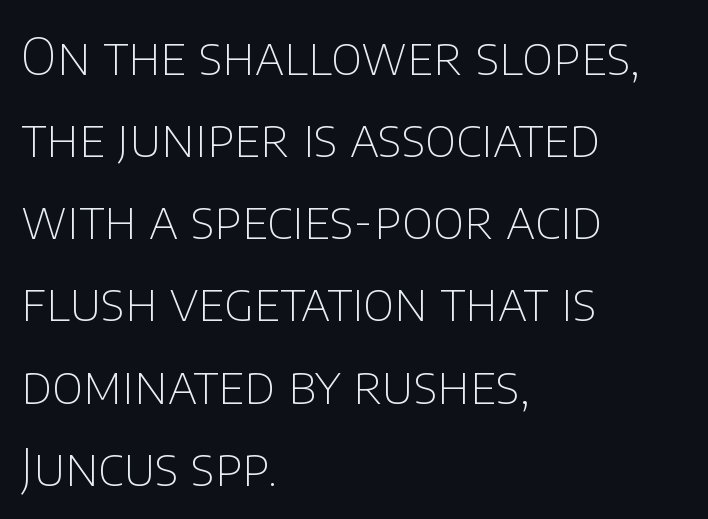
Q: Is the text bold? A: No.
Q: Is the text italic (slanted)? A: No, it is upright.
Q: Is the typeface a serif or a sans-serif typeface? A: Sans-serif.
Q: Is the text underlined? A: No.
Q: How is the paragraph aligned? A: Left-aligned.
Q: Is the spacing between letters normal or unusually wide? A: Normal.
Q: Is the spacing between lines tight, normal or loose? A: Normal.
Q: Width (condensed, normal, or wide)? A: Normal.
Q: Stroke contrast? A: Low.
Q: x-height? A: Large.
Q: Monospaced? A: No.
